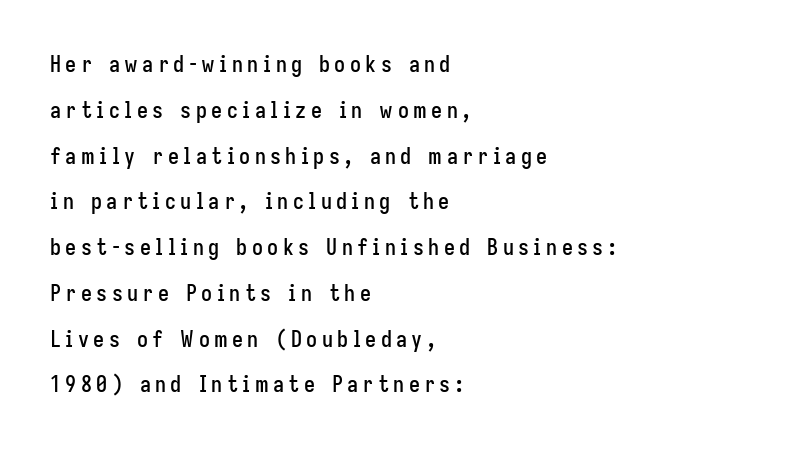
The image shows 22 px text type, upright; set left-aligned, loose line spacing (2.08x), unusually wide letter spacing (+0.2 em), not underlined.
